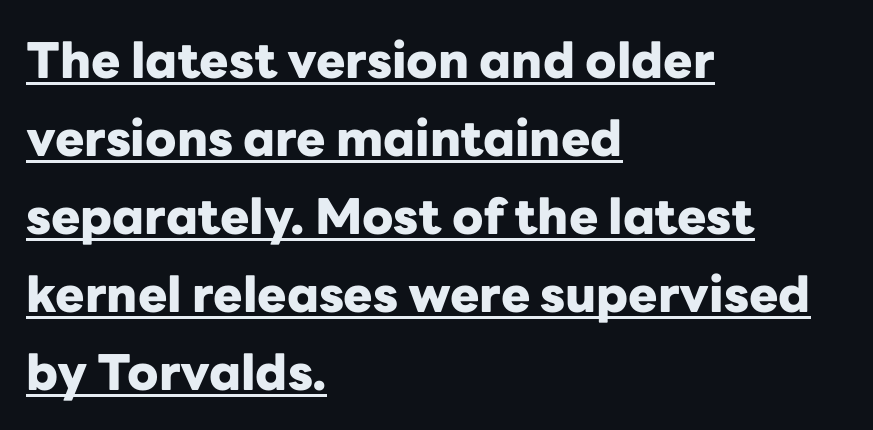
{"serif": "no", "italic": "no", "bold": "yes", "weight": "heavy", "width": "normal", "stroke_contrast": "low", "x_height": "medium", "monospaced": "no", "underline": "yes", "align": "left", "line_spacing": "normal", "line_spacing_ratio": 1.59, "letter_spacing": "normal", "letter_spacing_em": 0.0, "glyph_px": 49}
